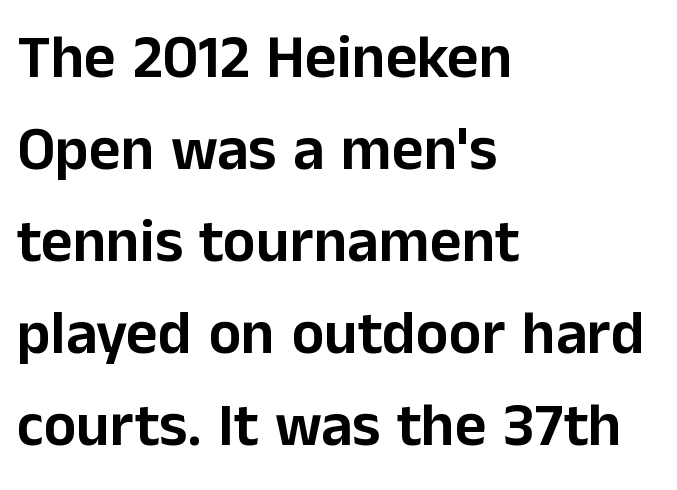
{"serif": "no", "italic": "no", "width": "normal", "stroke_contrast": "low", "x_height": "medium", "monospaced": "no", "underline": "no", "align": "left", "line_spacing": "normal", "line_spacing_ratio": 1.51, "letter_spacing": "normal", "letter_spacing_em": 0.0, "glyph_px": 61}
